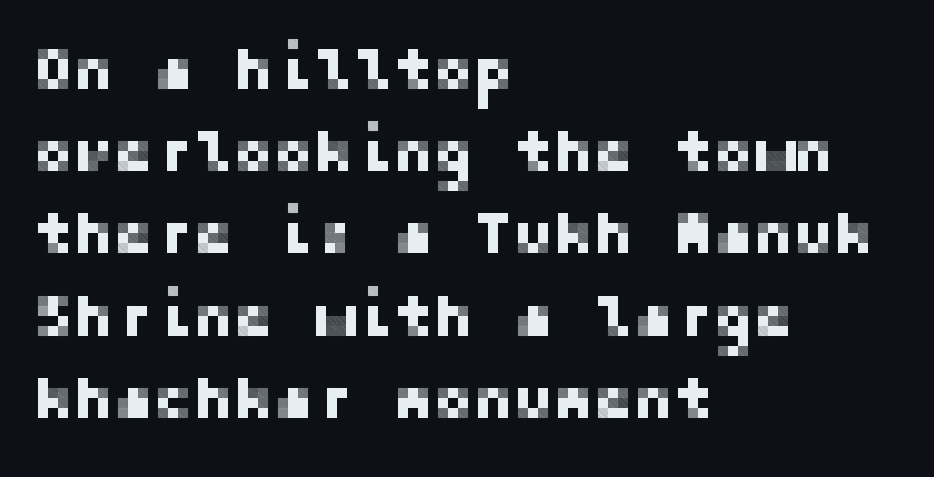
The image shows 60 px sans-serif type, upright; set left-aligned, normal line spacing (1.37x), normal letter spacing, not underlined; low stroke contrast and a medium x-height.
